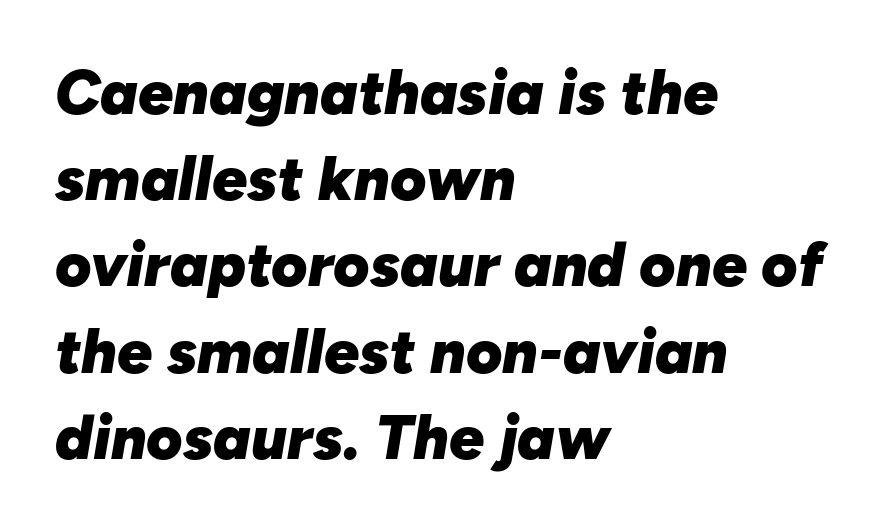
{"italic": "yes", "lean": "right", "slant_degrees": 10, "bold": "yes", "weight": "heavy", "width": "normal", "stroke_contrast": "low", "x_height": "medium", "monospaced": "no", "underline": "no", "align": "left", "line_spacing": "normal", "line_spacing_ratio": 1.39, "letter_spacing": "normal", "letter_spacing_em": 0.0, "glyph_px": 62}
